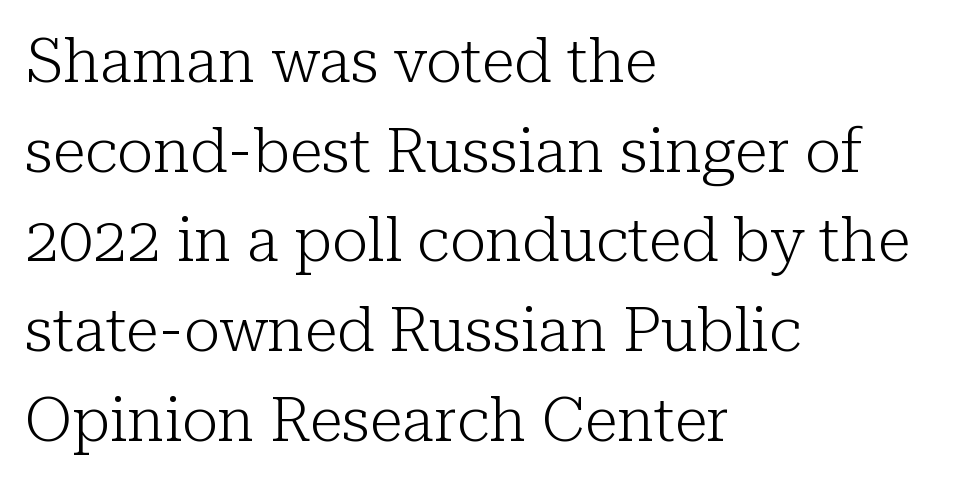
The paragraph has a hard left edge and a soft right edge. Descenders hang freely into open space. The face used here is seriffed, in the tradition of book romans. Each letter keeps its own natural width here, so spacing adapts to shape.
